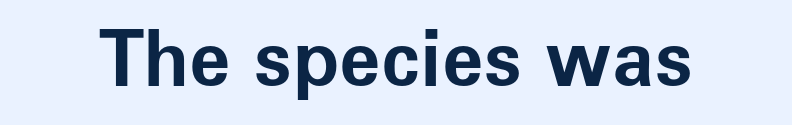
The image shows 76 px bold sans-serif type, upright; set normal letter spacing, not underlined; low stroke contrast and a medium x-height.
